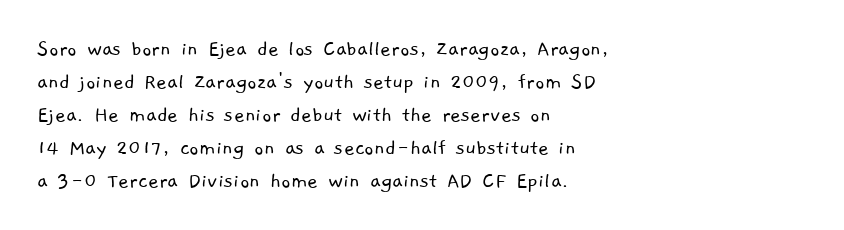
Nobody drew a line under any word here. No letter is thick-stroked: the sample isn't bold. The text block is weighted toward the left margin, trailing off unevenly rightward. Tracking value appears to be zero — textbook default spacing. These lines sit exactly where default settings would place them.
